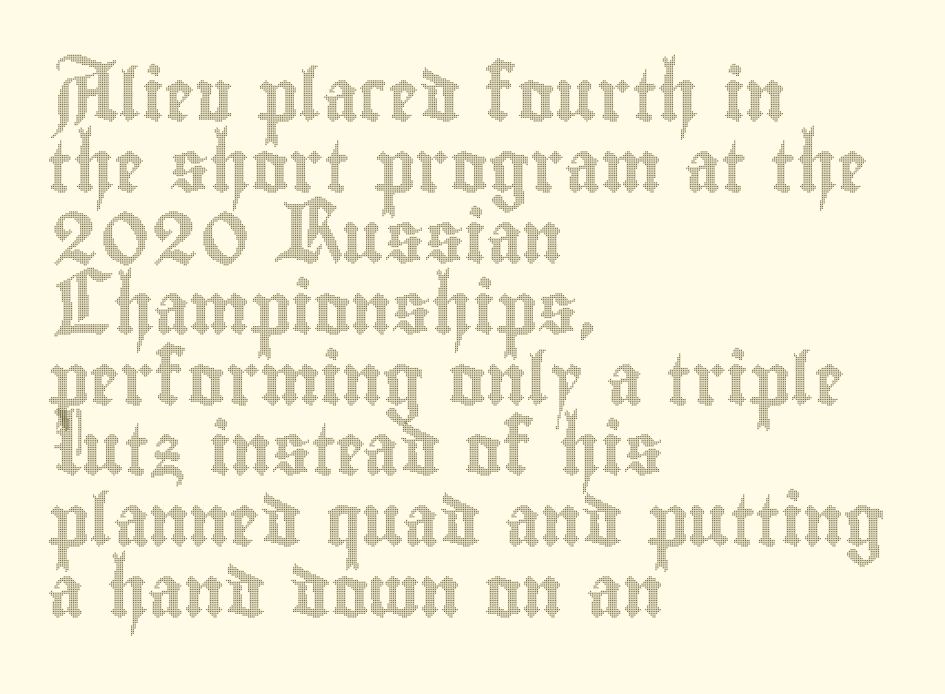
The compositor pushed each line to the left boundary. This sample uses plain, unmodified letter spacing. The glyphs are unaccompanied by any horizontal stroke below them. Notice how descenders clear the ascenders below comfortably — that's standard leading.
